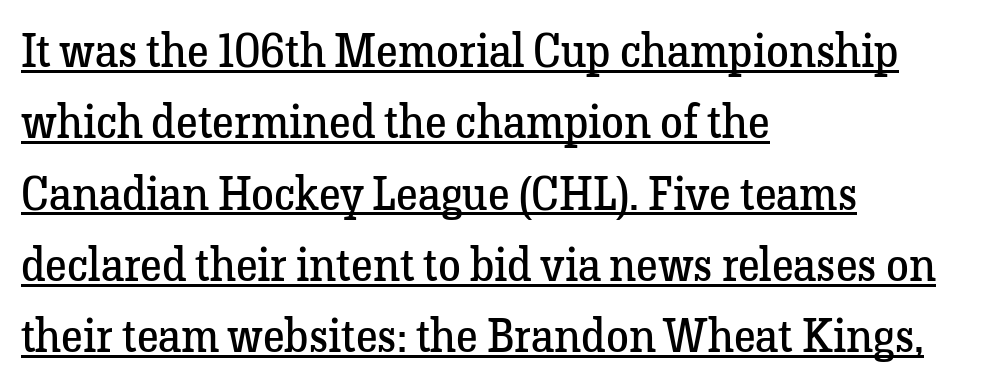
Q: Is the text bold? A: No.
Q: Is the text italic (slanted)? A: No, it is upright.
Q: Is the typeface a serif or a sans-serif typeface? A: Serif.
Q: Is the text underlined? A: Yes.
Q: How is the paragraph aligned? A: Left-aligned.
Q: Is the spacing between letters normal or unusually wide? A: Normal.
Q: Is the spacing between lines tight, normal or loose? A: Normal.
Q: Width (condensed, normal, or wide)? A: Normal.
Q: Stroke contrast? A: Low.
Q: x-height? A: Medium.
Q: Monospaced? A: No.
